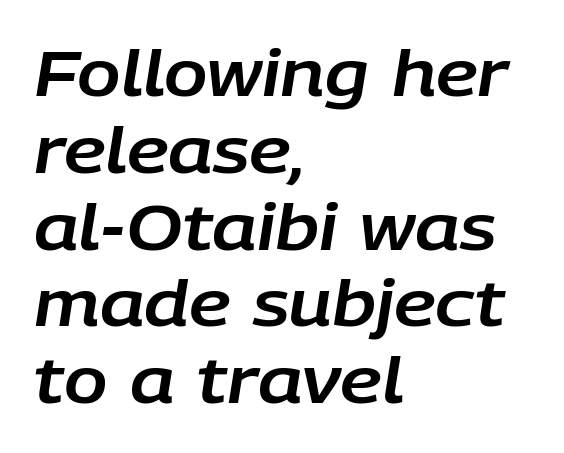
Q: Is the text italic (slanted)? A: Yes, it leans right by about 9 degrees.
Q: Is the text underlined? A: No.
Q: How is the paragraph aligned? A: Left-aligned.
Q: Is the spacing between letters normal or unusually wide? A: Normal.
Q: Width (condensed, normal, or wide)? A: Normal.
Q: Stroke contrast? A: Low.
Q: x-height? A: Large.
Q: Monospaced? A: No.
